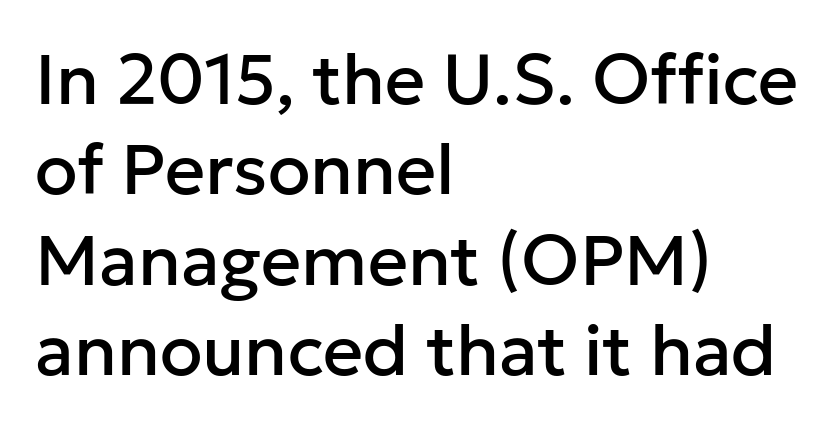
Q: Is the text italic (slanted)? A: No, it is upright.
Q: Is the typeface a serif or a sans-serif typeface? A: Sans-serif.
Q: Is the text underlined? A: No.
Q: How is the paragraph aligned? A: Left-aligned.
Q: Is the spacing between letters normal or unusually wide? A: Normal.
Q: Is the spacing between lines tight, normal or loose? A: Normal.
Q: Width (condensed, normal, or wide)? A: Normal.
Q: Stroke contrast? A: Low.
Q: x-height? A: Medium.
Q: Monospaced? A: No.
